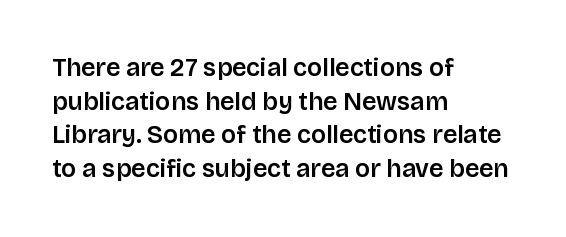
Q: Is the text italic (slanted)? A: No, it is upright.
Q: Is the text underlined? A: No.
Q: How is the paragraph aligned? A: Left-aligned.
Q: Is the spacing between letters normal or unusually wide? A: Normal.
Q: Is the spacing between lines tight, normal or loose? A: Normal.
